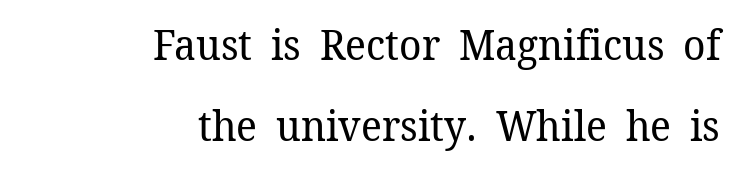
The image shows 42 px regular-weight serif type, upright; set right-aligned, loose line spacing (1.93x), normal letter spacing, not underlined; low stroke contrast and a medium x-height.
